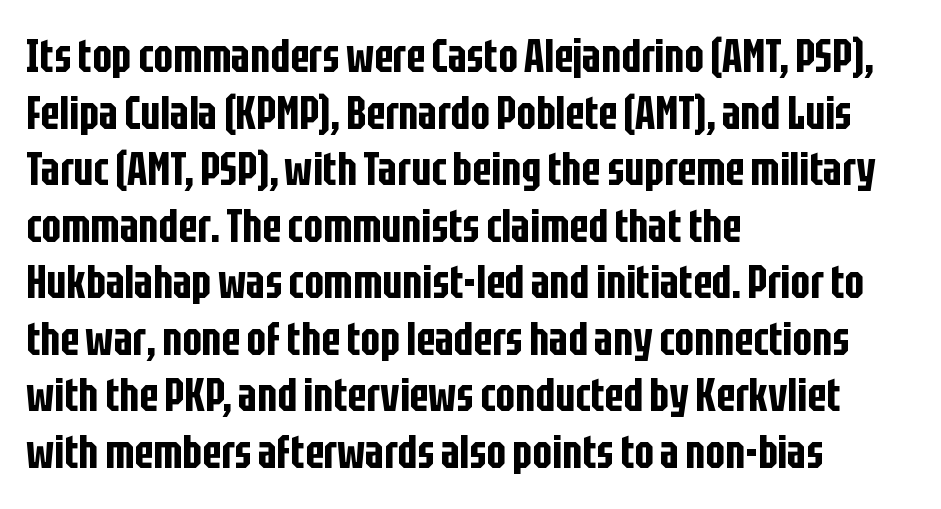
The baseline area is clear. Each letter's strokes conclude bluntly, with no projecting serifs. This sample uses an upright cut, with every glyph sitting square on the baseline. Does extra space separate the letters? No, they use regular spacing. The letters advance in unequal steps, a hallmark of proportional type. Typeset ragged right — the left edge is the straight one.
